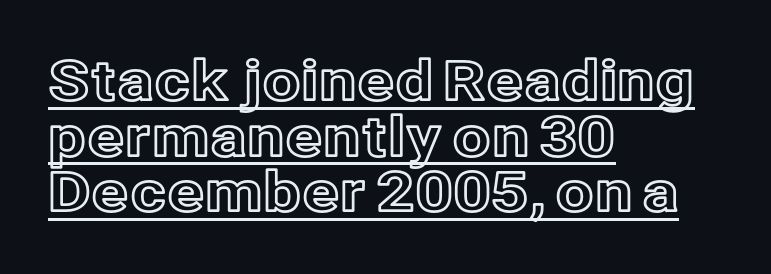
Q: Is the text italic (slanted)? A: No, it is upright.
Q: Is the text underlined? A: Yes.
Q: How is the paragraph aligned? A: Left-aligned.
Q: Is the spacing between letters normal or unusually wide? A: Normal.
Q: Is the spacing between lines tight, normal or loose? A: Tight.
Q: Width (condensed, normal, or wide)? A: Normal.
Q: x-height? A: Medium.
Q: Monospaced? A: No.
